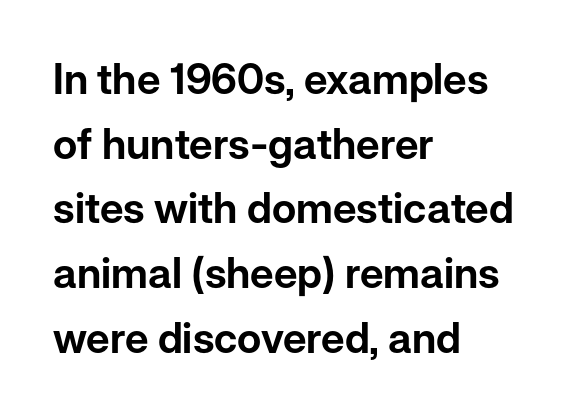
The image shows 42 px sans-serif type, upright; set left-aligned, normal line spacing (1.54x), normal letter spacing, not underlined; low stroke contrast and a medium x-height.
